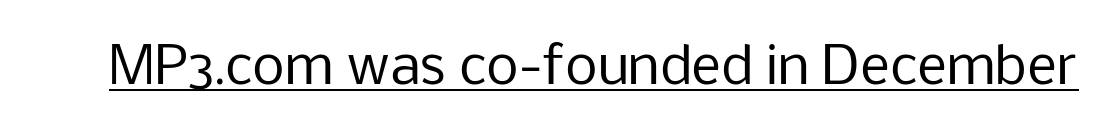
{"serif": "no", "italic": "no", "bold": "no", "weight": "regular", "width": "normal", "stroke_contrast": "low", "x_height": "medium", "monospaced": "no", "underline": "yes", "letter_spacing": "normal", "letter_spacing_em": 0.0, "glyph_px": 52}
